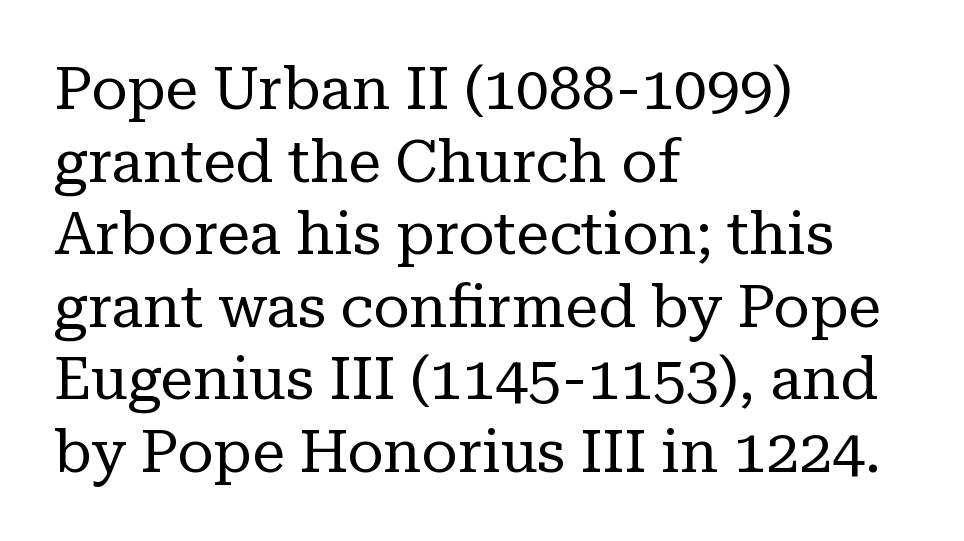
Q: Is the text bold? A: No.
Q: Is the text italic (slanted)? A: No, it is upright.
Q: Is the typeface a serif or a sans-serif typeface? A: Serif.
Q: Is the text underlined? A: No.
Q: How is the paragraph aligned? A: Left-aligned.
Q: Is the spacing between letters normal or unusually wide? A: Normal.
Q: Width (condensed, normal, or wide)? A: Normal.
Q: Stroke contrast? A: Low.
Q: x-height? A: Medium.
Q: Monospaced? A: No.
